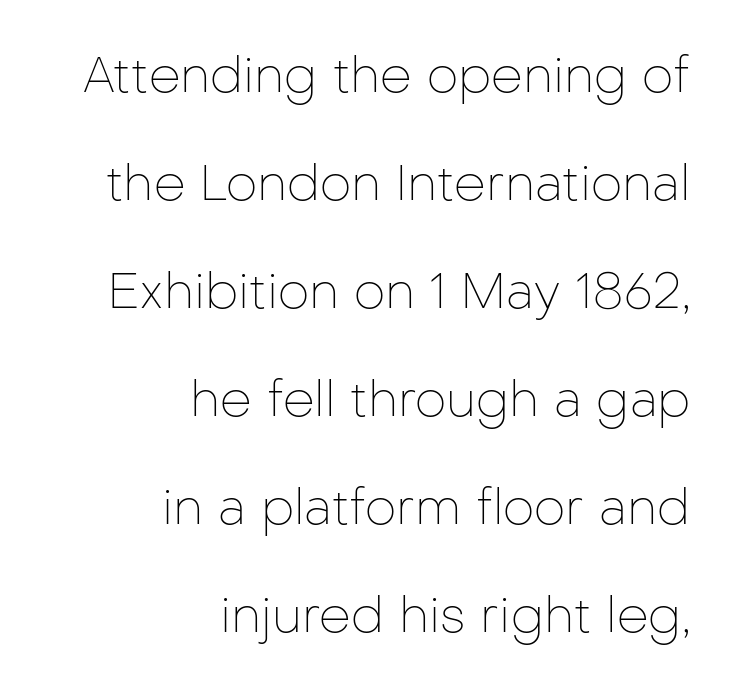
Alignment: flush right. Regarding serifs, this sample does without them. Is there much room between lines? Yes — plenty of vertical air separates them. Here the designer chose a conventional face with non-uniform glyph widths. Descenders are the only things crossing below the line.
